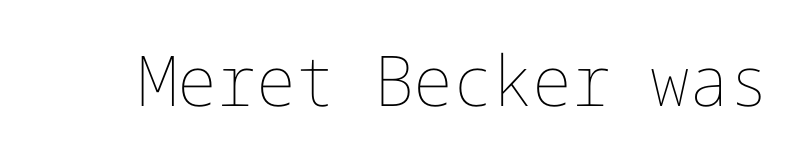
The passage shown is not bold in any degree. Each word holds together tightly as a unit, with standard inter-letter gaps. Glance below the letters and you will spot only blank space. Style check: upright.
